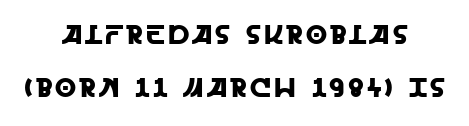
The image shows 27 px text type, upright; set centered, loose line spacing (1.96x), not underlined.
